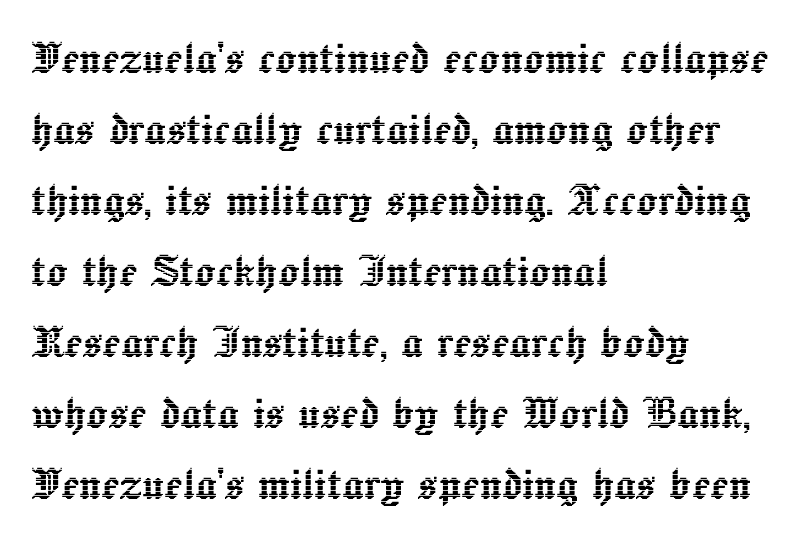
You can tell it's not italic because the verticals are truly vertical. Here the designer chose a conventional face with non-uniform glyph widths. Tracking here is standard; glyphs follow each other at the usual distance. Check under the words: just untouched page.
